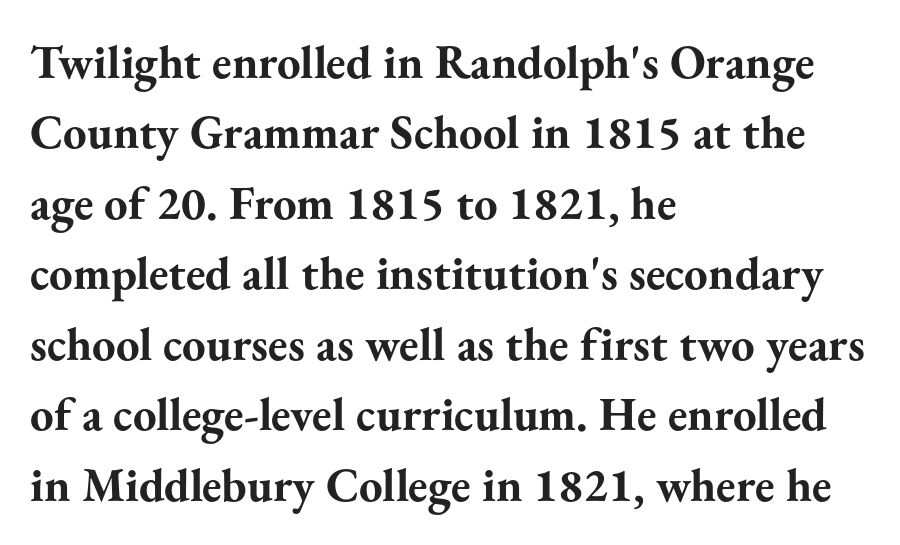
This sample uses a serif face. Horizontal alignment here is leftward, the default for most running prose. This is heavy type, rendered in bold. The font's upright variant was chosen for this text.
